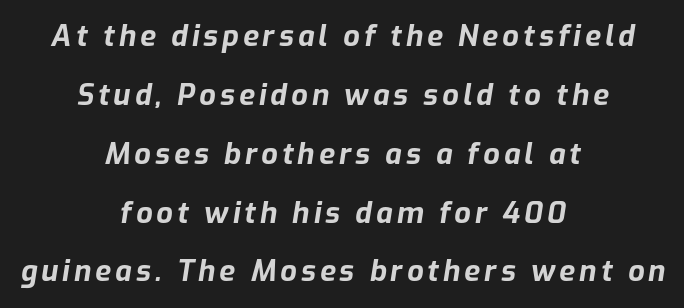
The image shows 29 px bold type, italic (leaning right); set centered, loose line spacing (2.03x), not underlined; low stroke contrast and a medium x-height.
